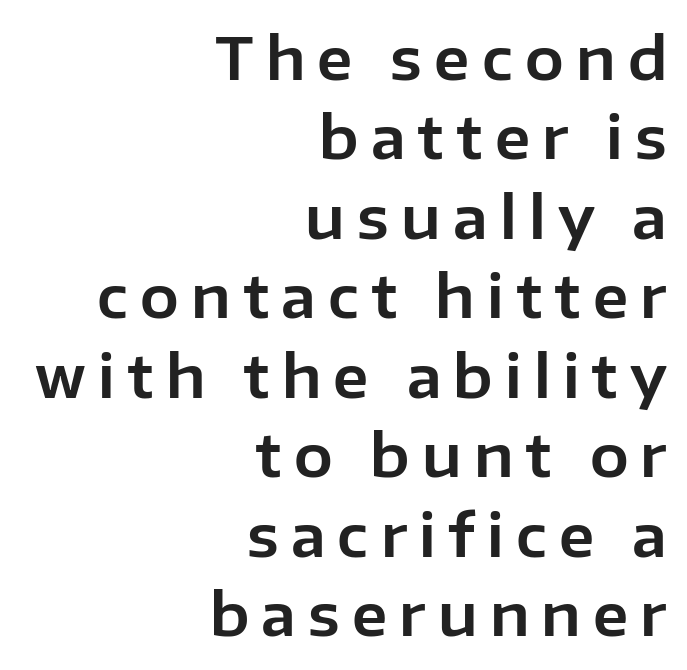
Q: Is the text italic (slanted)? A: No, it is upright.
Q: Is the typeface a serif or a sans-serif typeface? A: Sans-serif.
Q: Is the text underlined? A: No.
Q: How is the paragraph aligned? A: Right-aligned.
Q: Is the spacing between letters normal or unusually wide? A: Unusually wide.
Q: Is the spacing between lines tight, normal or loose? A: Normal.
Q: Width (condensed, normal, or wide)? A: Normal.
Q: Stroke contrast? A: Low.
Q: x-height? A: Medium.
Q: Monospaced? A: No.
